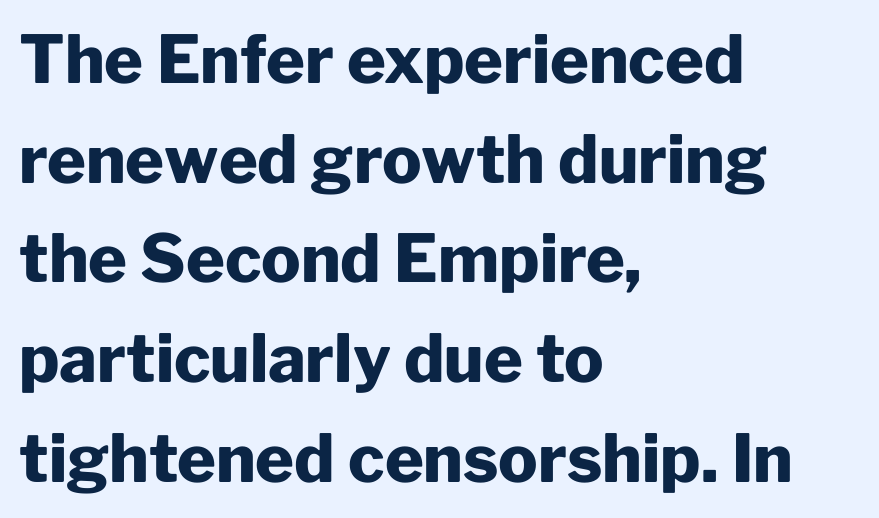
{"serif": "no", "italic": "no", "bold": "yes", "weight": "heavy", "width": "normal", "stroke_contrast": "low", "x_height": "medium", "monospaced": "no", "underline": "no", "align": "left", "line_spacing": "normal", "line_spacing_ratio": 1.51, "letter_spacing": "normal", "letter_spacing_em": 0.0, "glyph_px": 66}
